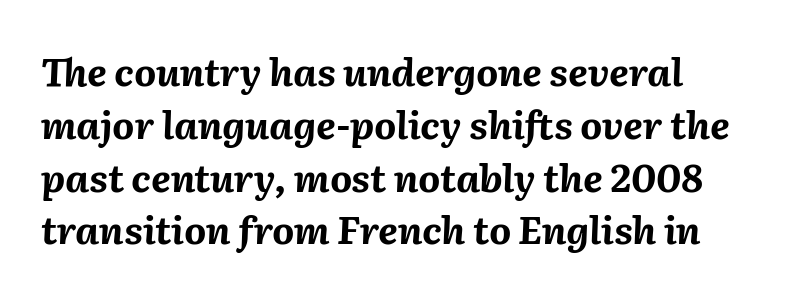
Q: Is the text bold? A: Yes.
Q: Is the text italic (slanted)? A: Yes, it leans right by about 2 degrees.
Q: Is the text underlined? A: No.
Q: Is the spacing between letters normal or unusually wide? A: Normal.
Q: Is the spacing between lines tight, normal or loose? A: Normal.
Q: Width (condensed, normal, or wide)? A: Normal.
Q: Stroke contrast? A: Medium.
Q: x-height? A: Medium.
Q: Monospaced? A: No.
